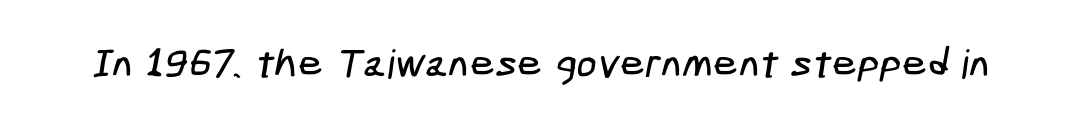
The image shows 40 px condensed sans-serif type; set normal letter spacing, not underlined; low stroke contrast and a medium x-height.
